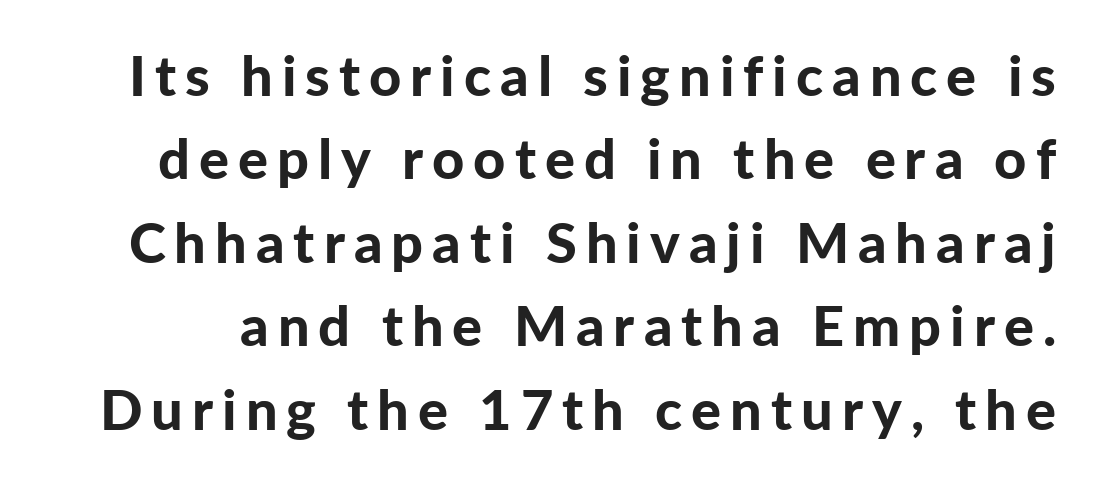
The image shows 56 px bold sans-serif type, upright; set normal line spacing (1.49x), not underlined; low stroke contrast and a medium x-height.
